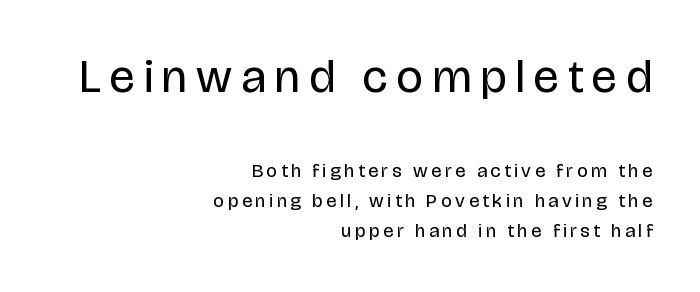
{"serif": "no", "italic": "no", "bold": "no", "weight": "regular", "width": "condensed", "stroke_contrast": "low", "x_height": "large", "monospaced": "no", "underline": "no", "align": "right", "line_spacing": "normal", "line_spacing_ratio": 1.57, "letter_spacing": "wide", "letter_spacing_em": 0.2, "larger_block": "first", "size_ratio": 2.47, "glyph_px": 47}
